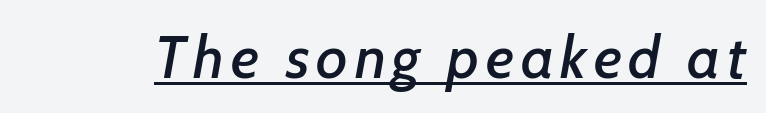
The image shows 60 px sans-serif type; set underlined; low stroke contrast and a medium x-height.
